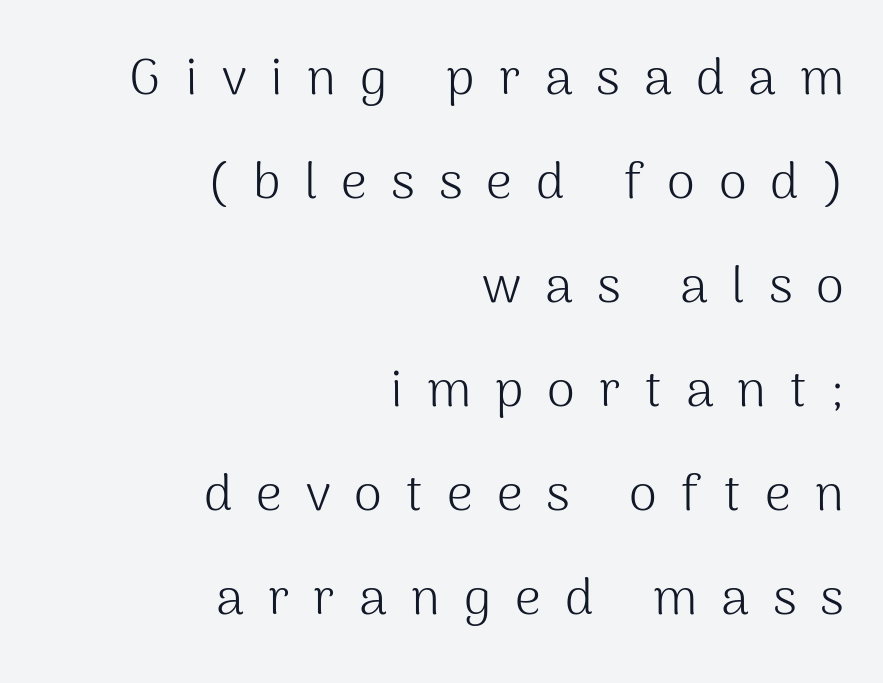
The image shows 51 px light sans-serif type, upright; set right-aligned, loose line spacing (2.04x), unusually wide letter spacing (+0.47 em), not underlined; medium stroke contrast and a medium x-height.
